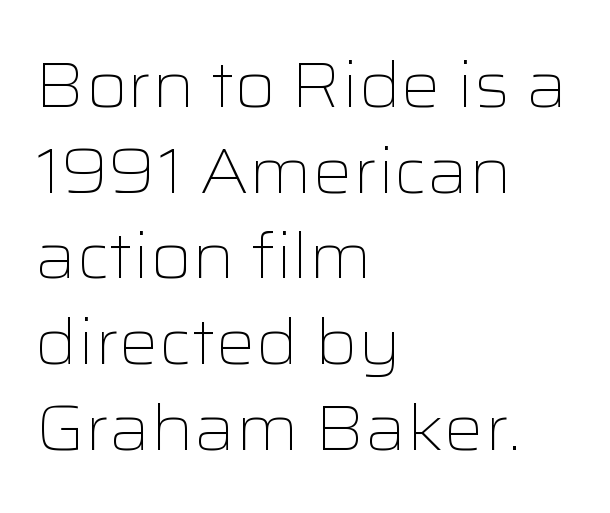
{"serif": "no", "italic": "no", "bold": "no", "weight": "light", "width": "wide", "stroke_contrast": "low", "x_height": "medium", "monospaced": "no", "underline": "no", "align": "left", "line_spacing": "normal", "line_spacing_ratio": 1.36, "letter_spacing": "normal", "letter_spacing_em": 0.0, "glyph_px": 63}
